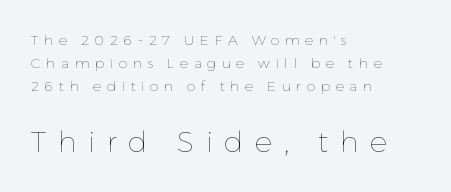
Bigger letters appear in the bottom chunk; the top chunk is reduced. Weight: in the light-to-regular range. Has an underline been added? It has not. The letters stand straight up with perfectly vertical stems.
